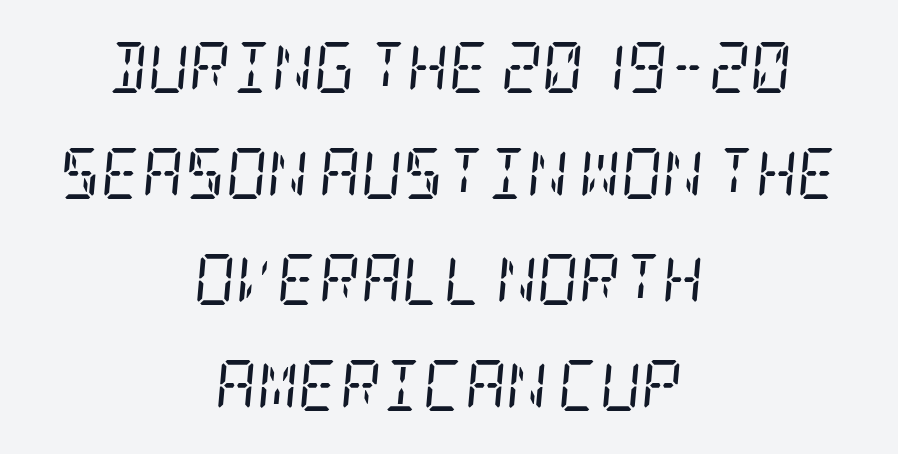
A clean baseline with only descenders dipping below it. In terms of letterspacing, this is plain default setting. Heaviness? Minimal to ordinary, like unemphasized prose. It's the slanting kind of type. A serif font was chosen for this passage.
